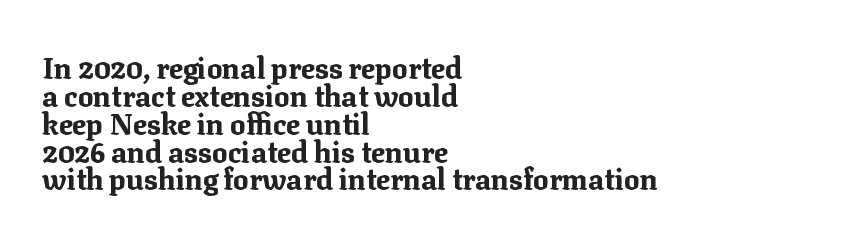
Q: Is the text bold? A: Yes.
Q: Is the text italic (slanted)? A: No, it is upright.
Q: Is the typeface a serif or a sans-serif typeface? A: Serif.
Q: Is the text underlined? A: No.
Q: How is the paragraph aligned? A: Left-aligned.
Q: Is the spacing between letters normal or unusually wide? A: Normal.
Q: Is the spacing between lines tight, normal or loose? A: Tight.
Q: Width (condensed, normal, or wide)? A: Normal.
Q: Stroke contrast? A: Medium.
Q: x-height? A: Medium.
Q: Monospaced? A: No.
